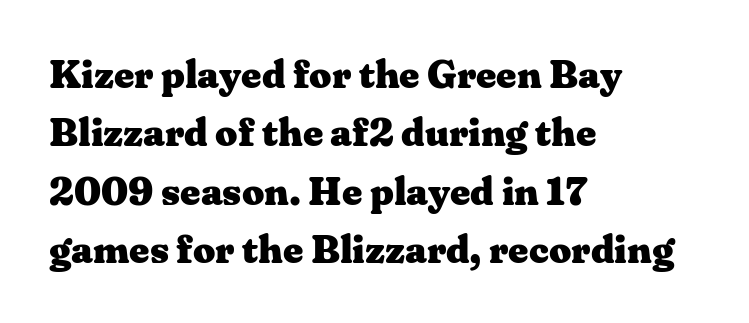
{"serif": "yes", "italic": "no", "bold": "yes", "weight": "heavy", "width": "wide", "stroke_contrast": "medium", "x_height": "medium", "monospaced": "no", "underline": "no", "align": "left", "line_spacing": "normal", "line_spacing_ratio": 1.5, "letter_spacing": "normal", "letter_spacing_em": 0.0, "glyph_px": 39}
